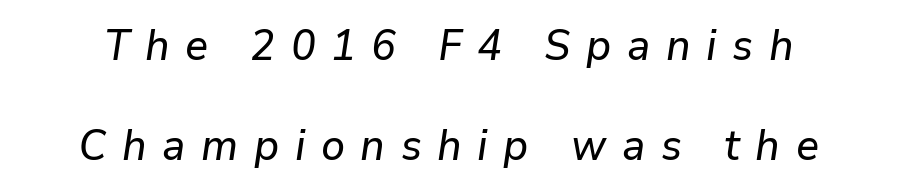
The image shows 43 px text type, italic (leaning right); set loose line spacing (2.32x), unusually wide letter spacing (+0.36 em), not underlined; low stroke contrast and a medium x-height.
